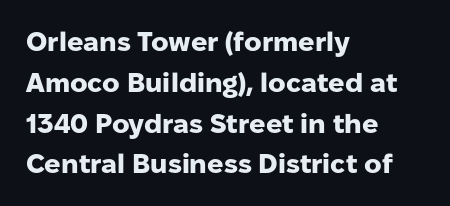
This is the regular roman posture of the typeface. Regarding leading, the lines here are spaced in the standard way. Heft: maximum for text — a bold. The specimen omits any rule beneath the text block's lines.
